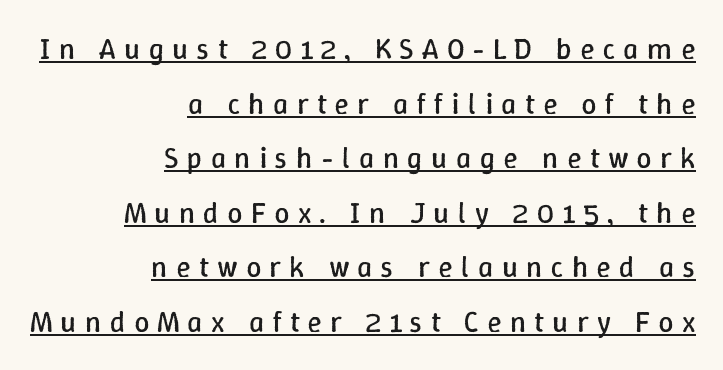
Notice how the passage keeps a crisp vertical edge on the right only. The line texture is sparse and dotted thanks to wide tracking. The lettering stays uniformly vertical, giving the passage a roman look. The rendered words wear a rule along their underside.
